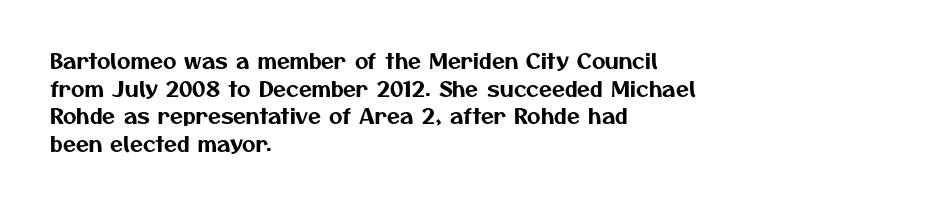
Any mark beneath the type? The region is blank. Does the copy run flush right? No — it runs flush left. Vertically, the passage feels balanced, rows spaced as you'd expect. Does extra space separate the letters? No, they use regular spacing.
